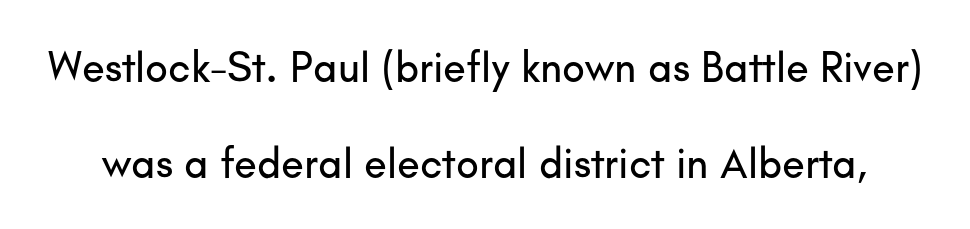
{"serif": "no", "italic": "no", "width": "normal", "stroke_contrast": "low", "x_height": "small", "monospaced": "no", "underline": "no", "line_spacing": "loose", "line_spacing_ratio": 2.28, "letter_spacing": "normal", "letter_spacing_em": 0.0, "glyph_px": 42}
